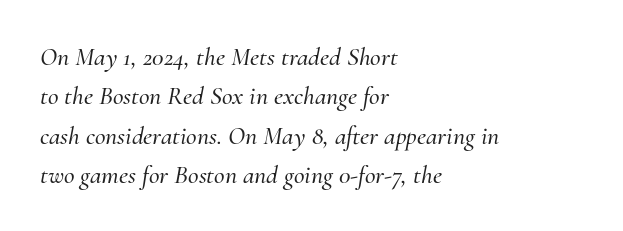
The vertical gap from one line to the next is medium. The rendering anchors every line to the left-hand side. Emphasis-style slanted type is in use. The face used here is rendered with its standard letterfit. Rule under the text: the space is simply empty.
